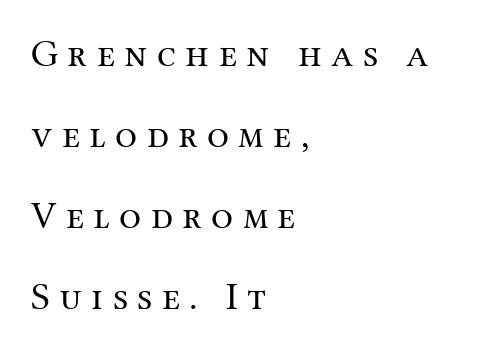
Q: Is the text bold? A: No.
Q: Is the text italic (slanted)? A: No, it is upright.
Q: Is the typeface a serif or a sans-serif typeface? A: Serif.
Q: Is the text underlined? A: No.
Q: How is the paragraph aligned? A: Left-aligned.
Q: Is the spacing between letters normal or unusually wide? A: Unusually wide.
Q: Is the spacing between lines tight, normal or loose? A: Loose.
Q: Width (condensed, normal, or wide)? A: Normal.
Q: Stroke contrast? A: Medium.
Q: x-height? A: Medium.
Q: Monospaced? A: No.
